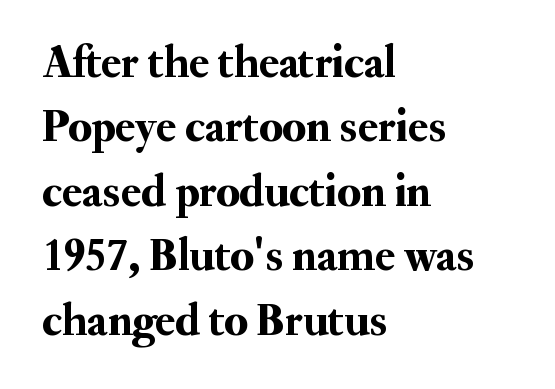
The image shows 46 px serif type, upright; set left-aligned, normal line spacing (1.4x), normal letter spacing, not underlined; medium stroke contrast and a small x-height.
